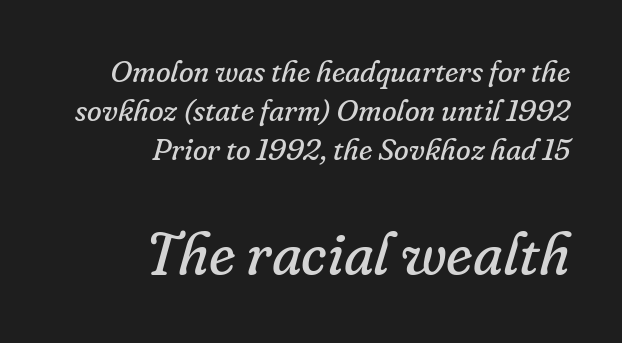
Typographically, this falls in the serif category. Is the type slanted? Yes — the strokes lean at a clear angle. This sample has the flowing, uneven cadence of proportional lettering. One glance says typical: line gaps are just what's usual. Check the space under the baseline: it is left empty. The rendering keeps characters at their native spacing.
